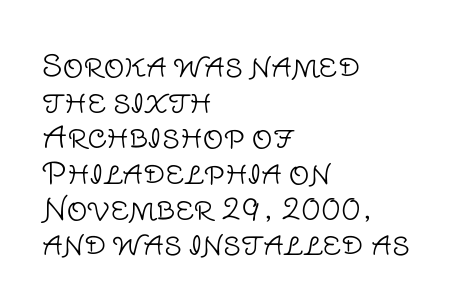
{"serif": "no", "bold": "no", "weight": "light", "width": "normal", "stroke_contrast": "low", "x_height": "large", "monospaced": "no", "underline": "no", "align": "left", "line_spacing_ratio": 1.23, "letter_spacing": "normal", "letter_spacing_em": 0.0, "glyph_px": 29}
